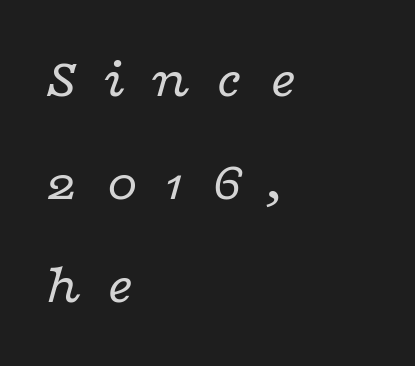
Q: Is the text bold? A: No.
Q: Is the text italic (slanted)? A: Yes, it leans right by about 16 degrees.
Q: Is the typeface a serif or a sans-serif typeface? A: Serif.
Q: Is the text underlined? A: No.
Q: How is the paragraph aligned? A: Left-aligned.
Q: Is the spacing between letters normal or unusually wide? A: Unusually wide.
Q: Width (condensed, normal, or wide)? A: Wide.
Q: Stroke contrast? A: Low.
Q: x-height? A: Medium.
Q: Monospaced? A: No.
